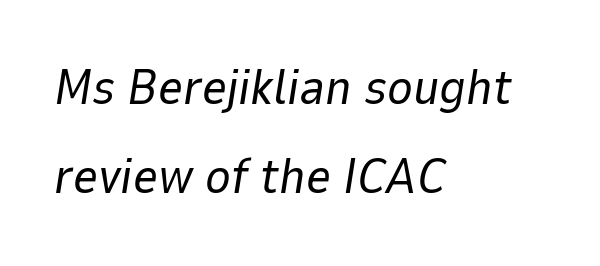
Slant detected: the letters are inclined. Is this a fixed-width face? No — the glyphs have proportional, varying widths. Descenders are the only things crossing below the line. All the whitespace from short lines collects on the right. The weight would be labelled regular, book, light, or lighter still. The tracking reads as untouched default to a designer's eye.
